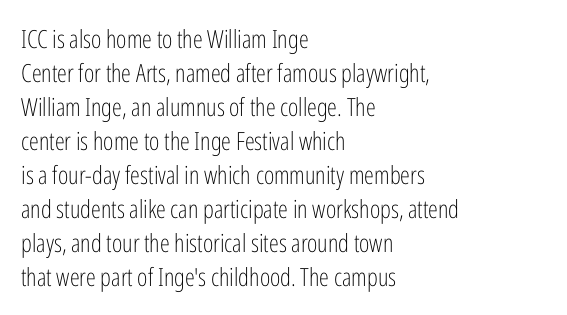
A normal amount of white space separates one row of letters from the next. Honestly, the letter spacing is just normal — you wouldn't notice it. The font's upright variant was chosen for this text. Is this a heavy cut? Hardly; it is regular or lighter. Caption: multi-line text, flush left, ragged right.
